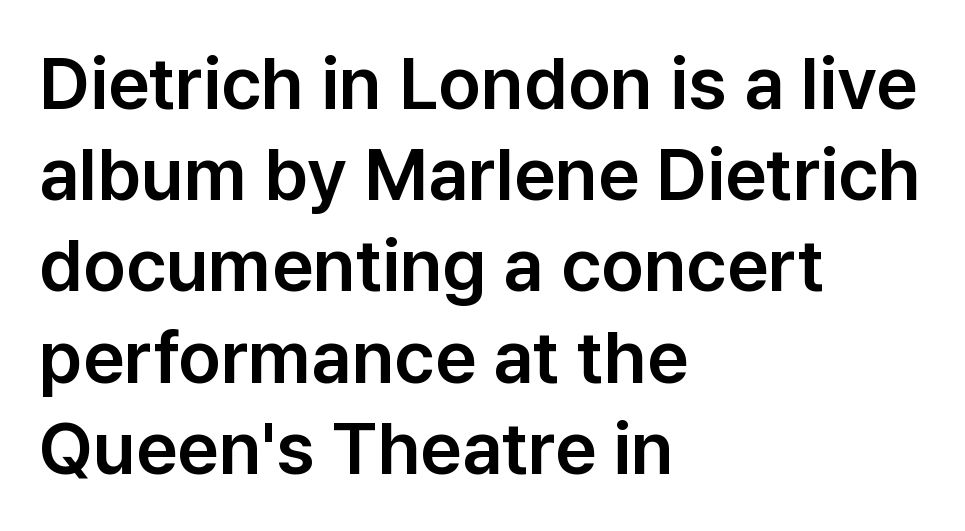
The image shows 73 px sans-serif type, upright; set left-aligned, normal line spacing (1.25x), normal letter spacing, not underlined; low stroke contrast and a medium x-height.
